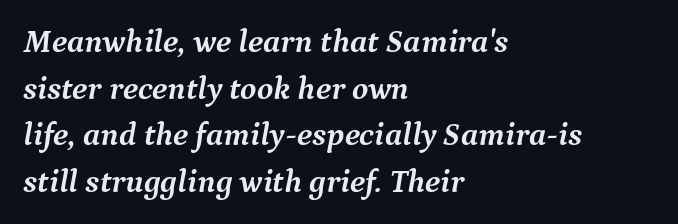
Q: Is the text bold? A: Yes.
Q: Is the text italic (slanted)? A: Yes, it leans right by about 9 degrees.
Q: Is the typeface a serif or a sans-serif typeface? A: Serif.
Q: Is the text underlined? A: No.
Q: How is the paragraph aligned? A: Left-aligned.
Q: Is the spacing between letters normal or unusually wide? A: Normal.
Q: Is the spacing between lines tight, normal or loose? A: Normal.
Q: Width (condensed, normal, or wide)? A: Normal.
Q: Stroke contrast? A: Medium.
Q: x-height? A: Medium.
Q: Monospaced? A: No.
